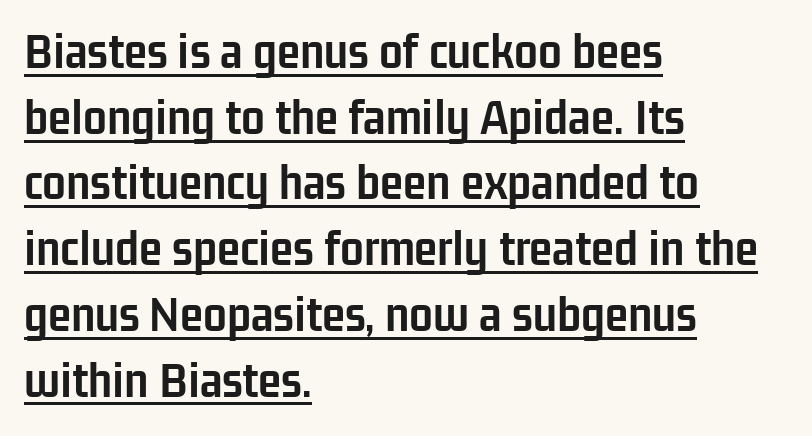
The image shows 53 px semibold, condensed sans-serif type, upright; set left-aligned, line spacing 1.24x, normal letter spacing, underlined; low stroke contrast and a medium x-height.
